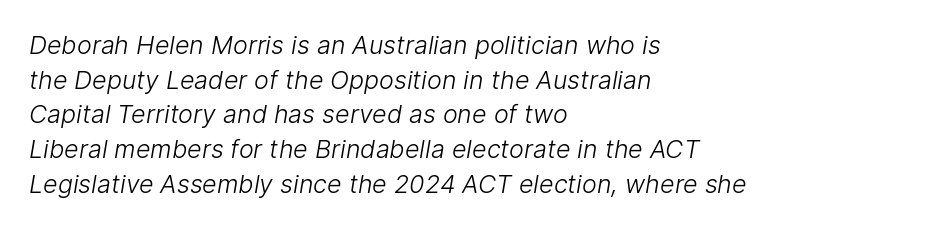
Q: Is the text bold? A: No.
Q: Is the text underlined? A: No.
Q: How is the paragraph aligned? A: Left-aligned.
Q: Is the spacing between letters normal or unusually wide? A: Normal.
Q: Is the spacing between lines tight, normal or loose? A: Normal.
